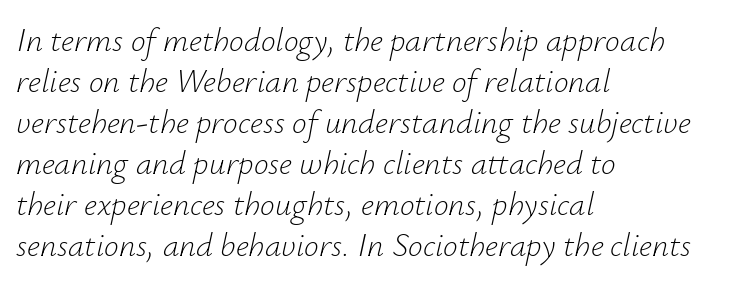
{"italic": "yes", "lean": "right", "slant_degrees": 12, "bold": "no", "weight": "light", "width": "normal", "stroke_contrast": "low", "x_height": "small", "monospaced": "no", "underline": "no", "align": "left", "line_spacing_ratio": 1.24, "letter_spacing": "normal", "letter_spacing_em": 0.0, "glyph_px": 33}
